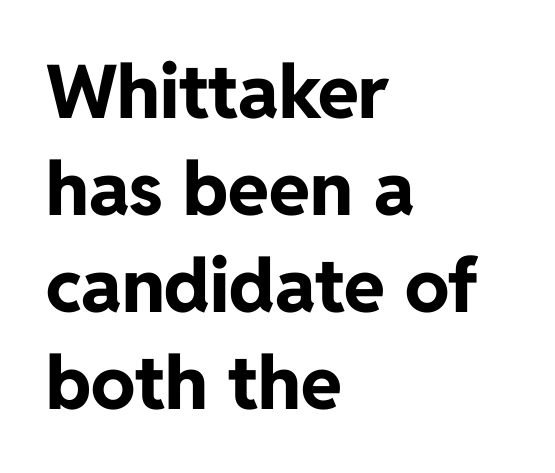
Q: Is the text bold? A: Yes.
Q: Is the text italic (slanted)? A: No, it is upright.
Q: Is the typeface a serif or a sans-serif typeface? A: Sans-serif.
Q: Is the text underlined? A: No.
Q: How is the paragraph aligned? A: Left-aligned.
Q: Is the spacing between letters normal or unusually wide? A: Normal.
Q: Is the spacing between lines tight, normal or loose? A: Normal.
Q: Width (condensed, normal, or wide)? A: Normal.
Q: Stroke contrast? A: Low.
Q: x-height? A: Medium.
Q: Monospaced? A: No.
